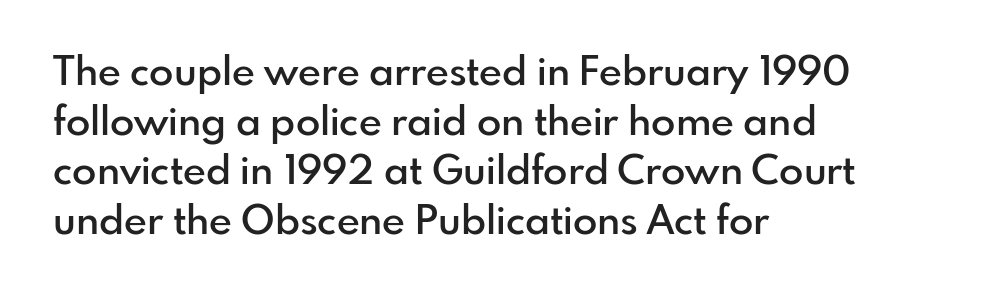
Q: Is the text bold? A: Semi-bold.
Q: Is the text italic (slanted)? A: No, it is upright.
Q: Is the typeface a serif or a sans-serif typeface? A: Sans-serif.
Q: Is the text underlined? A: No.
Q: How is the paragraph aligned? A: Left-aligned.
Q: Is the spacing between letters normal or unusually wide? A: Normal.
Q: Width (condensed, normal, or wide)? A: Normal.
Q: Stroke contrast? A: Low.
Q: x-height? A: Small.
Q: Monospaced? A: No.
